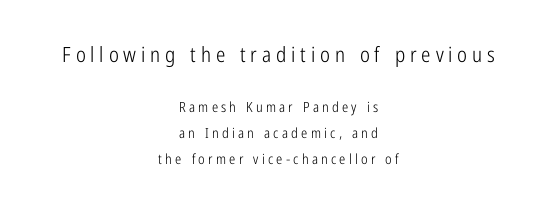
{"italic": "no", "bold": "no", "underline": "no", "align": "center", "line_spacing_ratio": 1.84, "letter_spacing": "wide", "letter_spacing_em": 0.23, "larger_block": "first", "size_ratio": 1.5, "glyph_px": 21}
